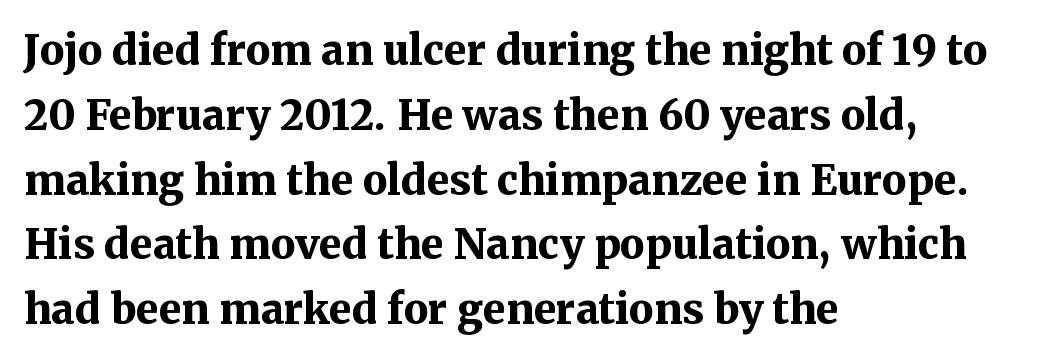
The image shows 41 px bold serif type, upright; set left-aligned, normal line spacing (1.58x), normal letter spacing, not underlined; medium stroke contrast and a medium x-height.
